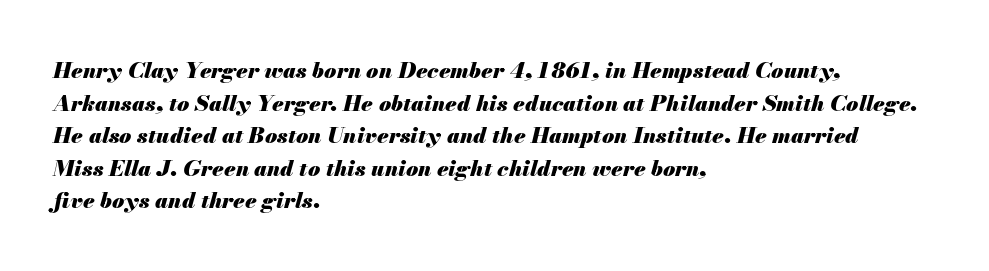
Q: Is the text bold? A: Yes.
Q: Is the text italic (slanted)? A: Yes, it leans right by about 13 degrees.
Q: Is the text underlined? A: No.
Q: How is the paragraph aligned? A: Left-aligned.
Q: Is the spacing between letters normal or unusually wide? A: Normal.
Q: Is the spacing between lines tight, normal or loose? A: Normal.
